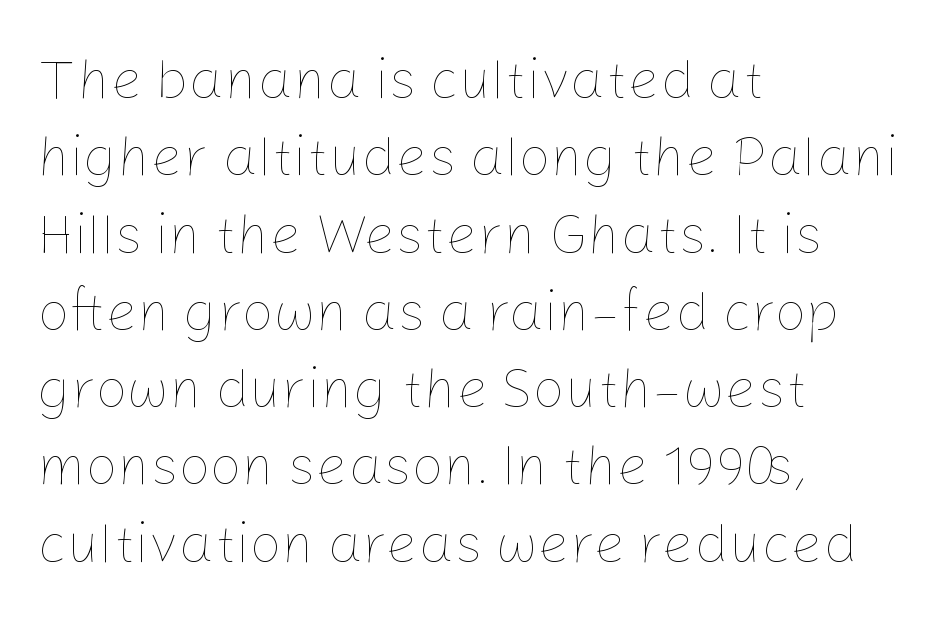
The image shows 56 px thin type, upright; set left-aligned, normal line spacing (1.38x), normal letter spacing, not underlined; low stroke contrast and a medium x-height.
